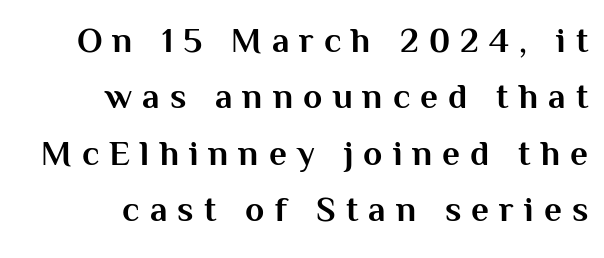
{"serif": "no", "italic": "no", "bold": "yes", "weight": "bold", "width": "normal", "stroke_contrast": "medium", "x_height": "medium", "monospaced": "no", "underline": "no", "align": "right", "line_spacing": "normal", "line_spacing_ratio": 1.61, "letter_spacing": "wide", "letter_spacing_em": 0.29, "glyph_px": 35}
